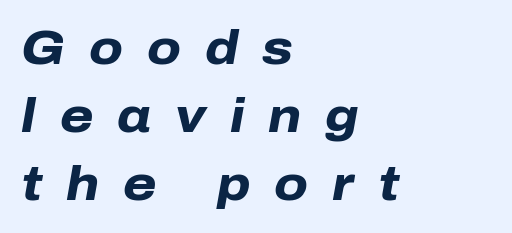
{"italic": "yes", "lean": "right", "slant_degrees": 10, "bold": "yes", "weight": "heavy", "width": "normal", "stroke_contrast": "low", "x_height": "medium", "monospaced": "no", "underline": "no", "align": "left", "line_spacing": "normal", "line_spacing_ratio": 1.42, "letter_spacing": "wide", "letter_spacing_em": 0.5, "glyph_px": 48}
